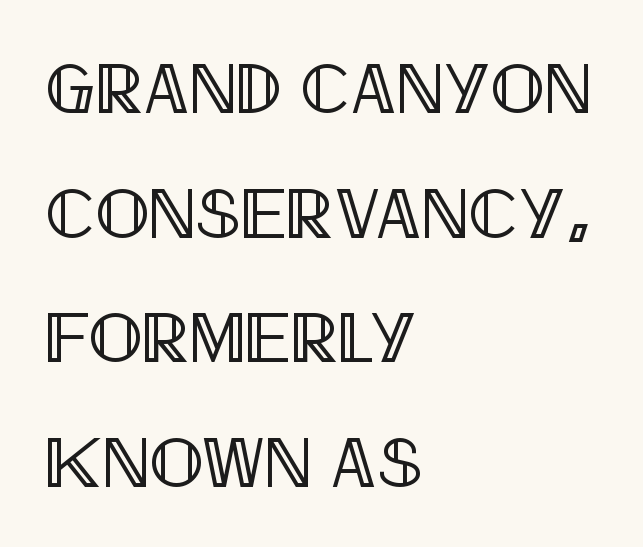
Q: Is the text italic (slanted)? A: No, it is upright.
Q: Is the text underlined? A: No.
Q: How is the paragraph aligned? A: Left-aligned.
Q: Is the spacing between letters normal or unusually wide? A: Normal.
Q: Width (condensed, normal, or wide)? A: Condensed.
Q: x-height? A: Large.
Q: Monospaced? A: No.
